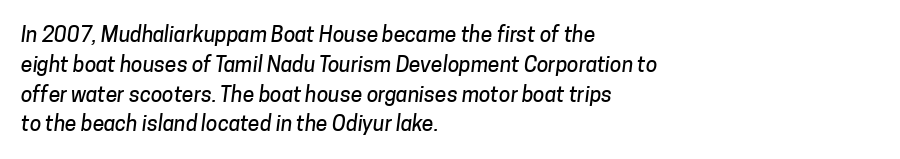
The image shows 21 px text type; set left-aligned, normal line spacing (1.42x), normal letter spacing, not underlined.
